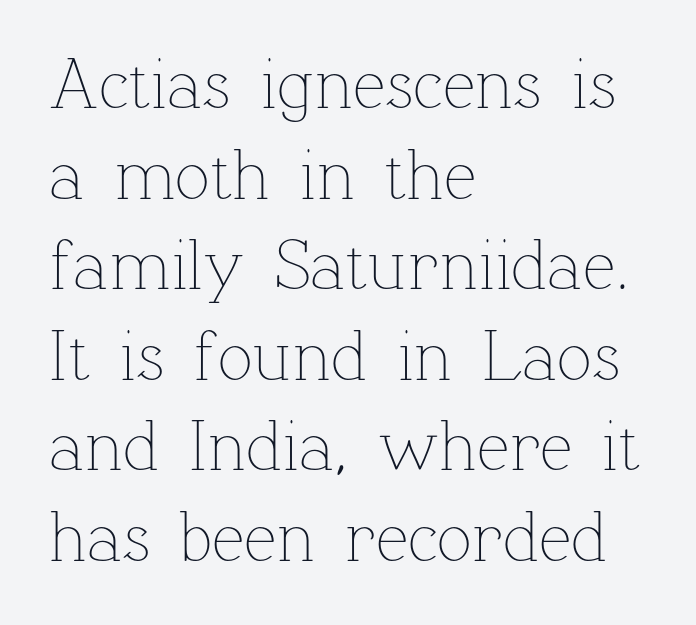
Typeset ragged right — the left edge is the straight one. Compared with a typical body face, this is equally light or lighter still. The area under the type is left untouched. Looks like regular typesetting: each glyph gets only the width it needs. The letters sit at their default tracking, neither squeezed nor spread. The font's upright variant was chosen for this text.
